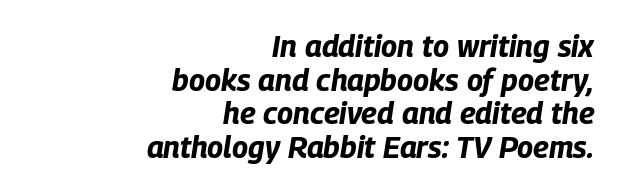
Honestly, the rows look squashed on top of each other. The area under the type is left untouched. Emphasis by weight is at full strength: bold. Yep, that's italic — everything's leaning.
